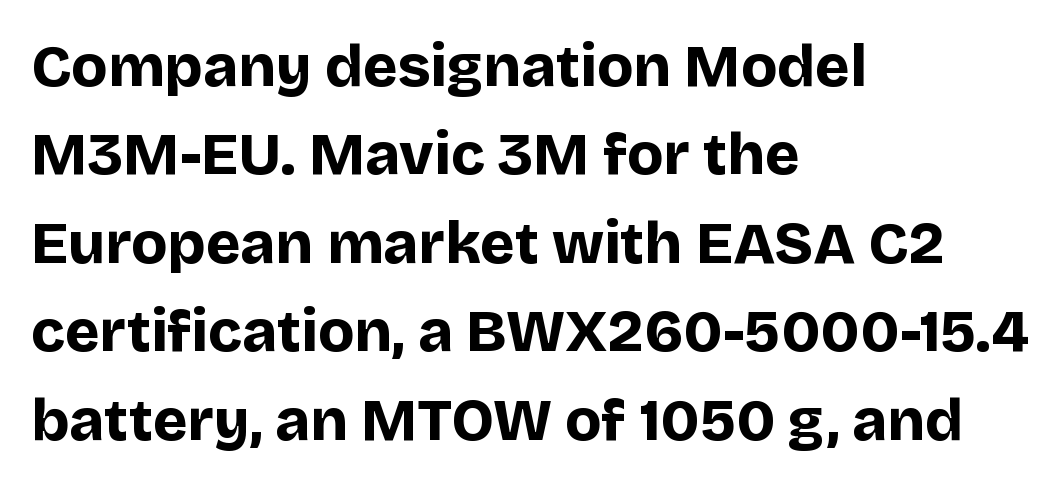
{"serif": "no", "italic": "no", "bold": "yes", "weight": "bold", "width": "normal", "stroke_contrast": "low", "x_height": "large", "monospaced": "no", "underline": "no", "align": "left", "line_spacing": "normal", "line_spacing_ratio": 1.5, "letter_spacing": "normal", "letter_spacing_em": 0.0, "glyph_px": 59}
